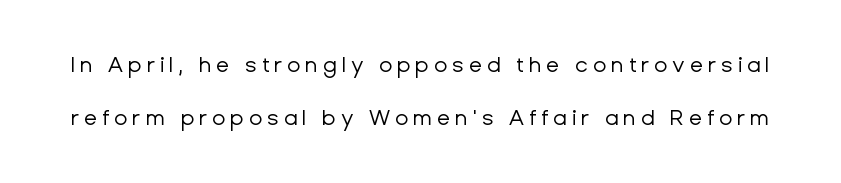
Just letters on the line, the space beneath them empty. Vertical strokes here are truly vertical. Reading down the column, the eye jumps a long way to each next line. The strokes carry an ordinary text weight at most. Someone cranked the tracking dial way up on this one.
